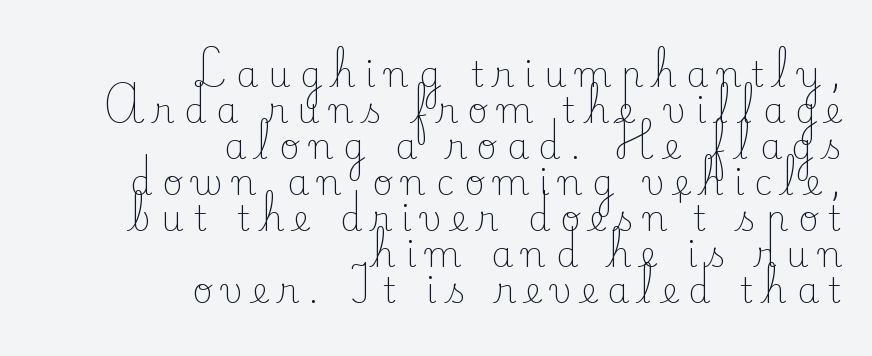
Q: Is the text bold? A: No.
Q: Is the text italic (slanted)? A: No, it is upright.
Q: Is the typeface a serif or a sans-serif typeface? A: Serif.
Q: Is the text underlined? A: No.
Q: How is the paragraph aligned? A: Right-aligned.
Q: Is the spacing between letters normal or unusually wide? A: Unusually wide.
Q: Is the spacing between lines tight, normal or loose? A: Tight.
Q: Width (condensed, normal, or wide)? A: Normal.
Q: Stroke contrast? A: Low.
Q: x-height? A: Small.
Q: Monospaced? A: No.
